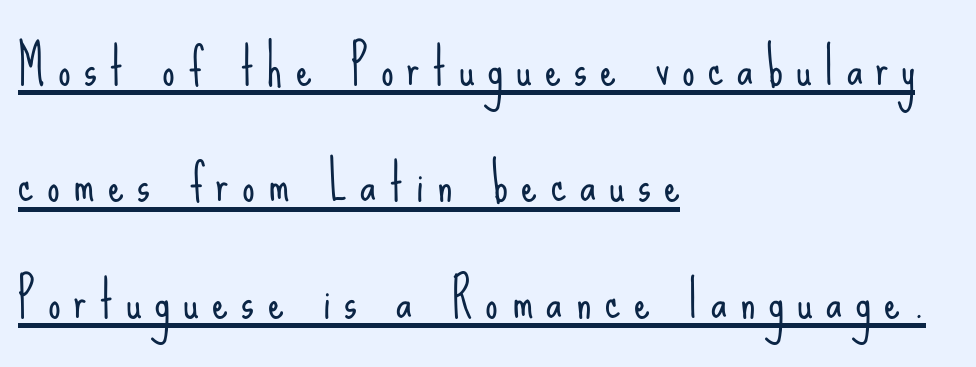
This sample uses an upright cut, with every glyph sitting square on the baseline. These lines are rendered in a variable-pitch font. The sample's only ornament is a line tracing under the words. The line texture is sparse and dotted thanks to wide tracking. To sum up the face: it is a sans, with no serifs.
